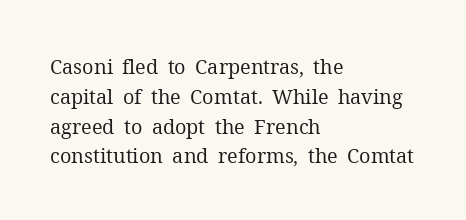
The image shows 20 px text type, upright; set left-aligned, normal line spacing (1.49x), normal letter spacing, not underlined.
